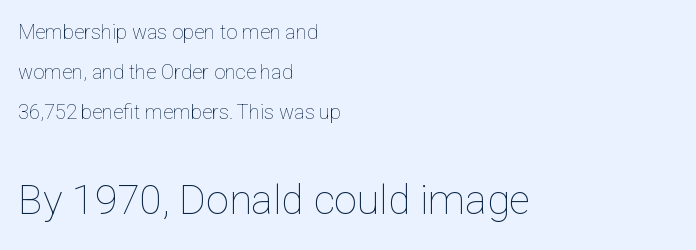
{"italic": "no", "bold": "no", "weight": "thin", "width": "normal", "stroke_contrast": "low", "x_height": "medium", "monospaced": "no", "underline": "no", "align": "left", "line_spacing": "loose", "line_spacing_ratio": 2.0, "letter_spacing": "normal", "letter_spacing_em": 0.0, "larger_block": "second", "size_ratio": 2.05, "glyph_px": 41}
